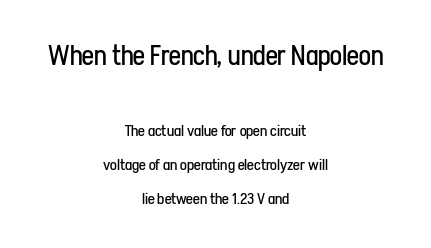
Q: Is the text bold? A: No.
Q: Is the text italic (slanted)? A: No, it is upright.
Q: Is the typeface a serif or a sans-serif typeface? A: Sans-serif.
Q: Is the text underlined? A: No.
Q: How is the paragraph aligned? A: Centered.
Q: Is the spacing between letters normal or unusually wide? A: Normal.
Q: Is the spacing between lines tight, normal or loose? A: Loose.
Q: Which block of text is set in a larger size, the first (top) or the second (bottom)? A: The first (top) one.
Q: Width (condensed, normal, or wide)? A: Condensed.
Q: Stroke contrast? A: Low.
Q: x-height? A: Medium.
Q: Monospaced? A: No.
